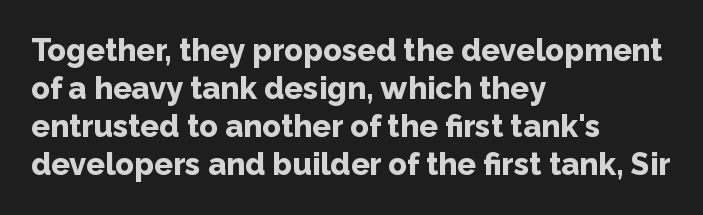
The image shows 31 px bold sans-serif type, upright; set left-aligned, line spacing 1.23x, normal letter spacing, not underlined; low stroke contrast and a medium x-height.
